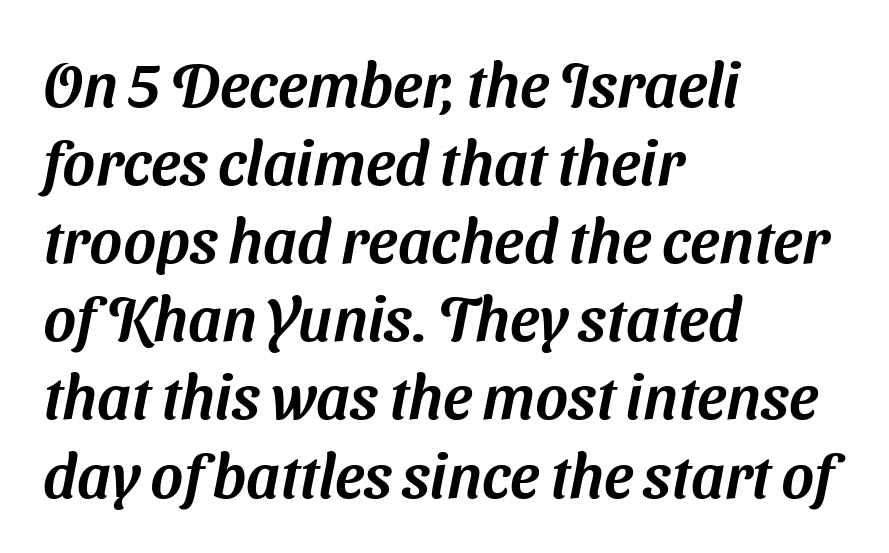
{"serif": "no", "width": "normal", "stroke_contrast": "medium", "x_height": "medium", "monospaced": "no", "underline": "no", "align": "left", "line_spacing": "normal", "line_spacing_ratio": 1.26, "letter_spacing": "normal", "letter_spacing_em": 0.0, "glyph_px": 62}
